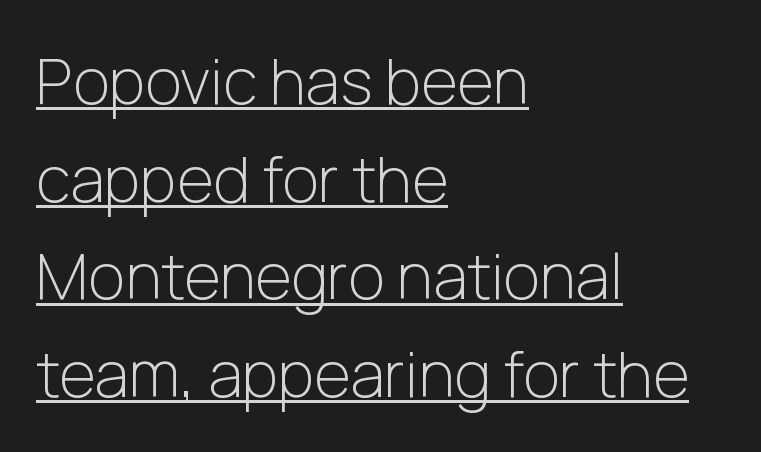
{"serif": "no", "italic": "no", "bold": "no", "weight": "light", "width": "normal", "stroke_contrast": "low", "x_height": "medium", "monospaced": "no", "underline": "yes", "align": "left", "line_spacing": "normal", "line_spacing_ratio": 1.55, "letter_spacing": "normal", "letter_spacing_em": 0.0, "glyph_px": 63}
